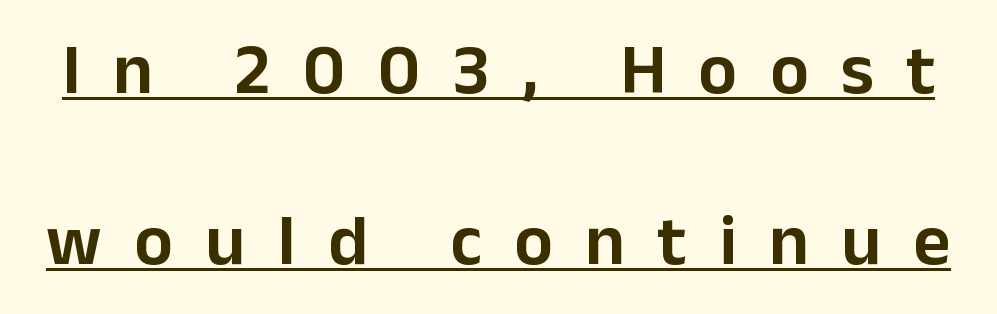
The image shows 72 px sans-serif type, upright; set loose line spacing (2.38x), unusually wide letter spacing (+0.45 em), underlined; low stroke contrast and a medium x-height.
